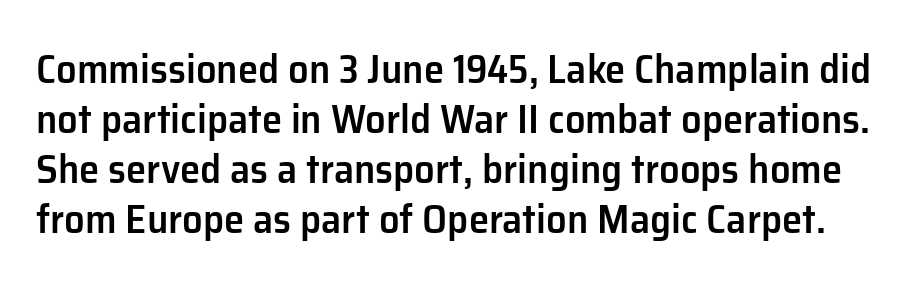
The area under the type is left untouched. Style check: upright. The type is set solid horizontally, with unmodified tracking. Here the designer chose a conventional face with non-uniform glyph widths.
